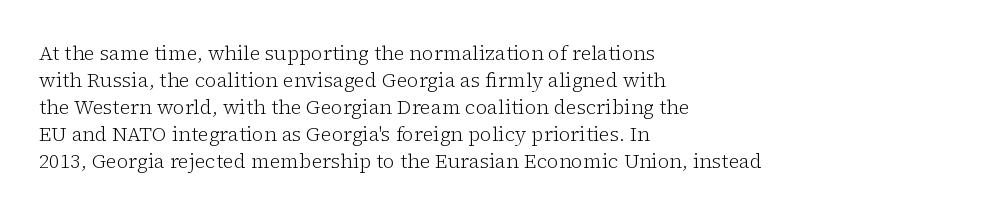
The image shows 20 px text type, upright; set left-aligned, normal line spacing (1.35x), normal letter spacing, not underlined.
